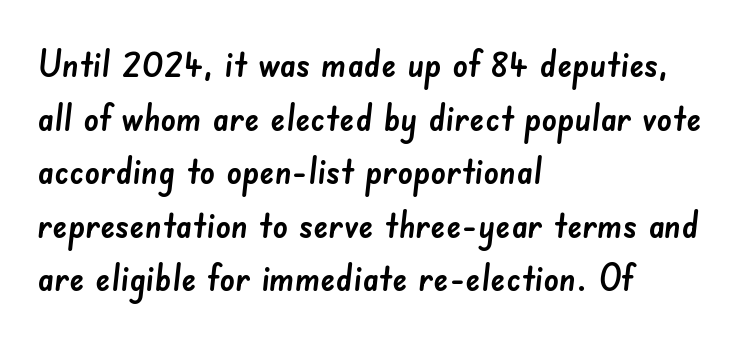
The image shows 38 px sans-serif type; set left-aligned, normal line spacing (1.41x), normal letter spacing, not underlined; low stroke contrast and a small x-height.
